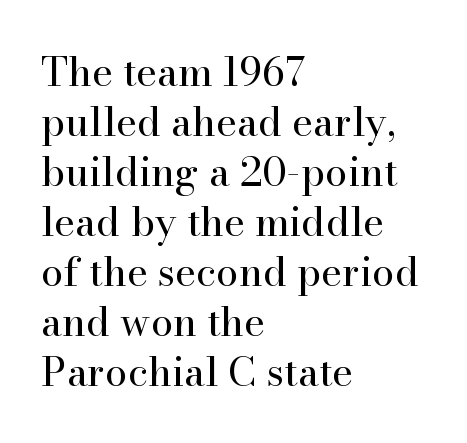
Quick note: underline off. The line texture is even and compact thanks to regular tracking. The passage shown is typed in a proportional face where columns would drift. No italicization has been applied; the sample stays upright. Teacher's note: observe the even left margin — that is flush-left alignment. A quiet, ordinary-to-light weight characterises the typeface.
